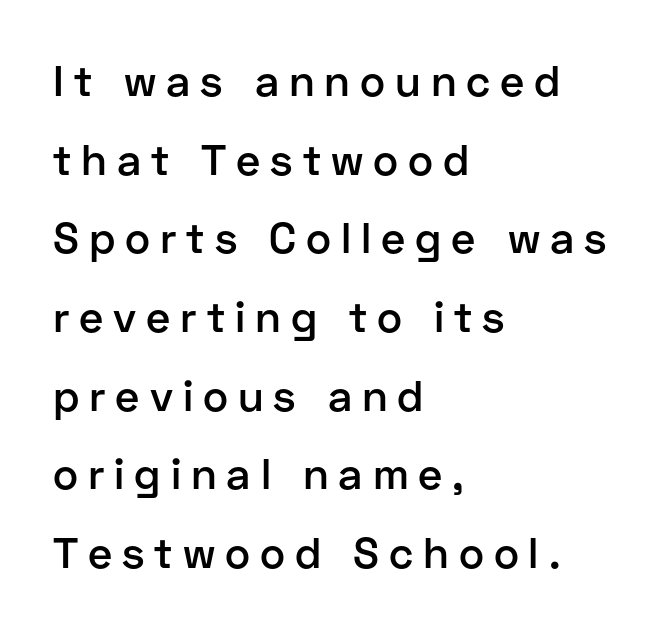
The image shows 43 px semibold sans-serif type, upright; set left-aligned, line spacing 1.83x, unusually wide letter spacing (+0.23 em), not underlined; low stroke contrast and a medium x-height.
